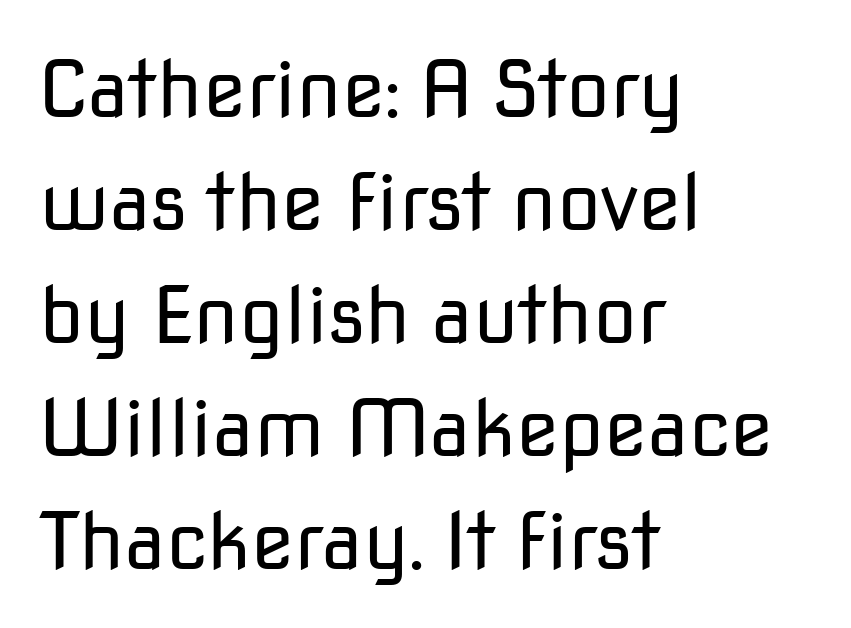
Q: Is the text bold? A: No.
Q: Is the text italic (slanted)? A: No, it is upright.
Q: Is the typeface a serif or a sans-serif typeface? A: Sans-serif.
Q: Is the text underlined? A: No.
Q: How is the paragraph aligned? A: Left-aligned.
Q: Is the spacing between letters normal or unusually wide? A: Normal.
Q: Is the spacing between lines tight, normal or loose? A: Normal.
Q: Width (condensed, normal, or wide)? A: Normal.
Q: Stroke contrast? A: Low.
Q: x-height? A: Medium.
Q: Monospaced? A: No.
